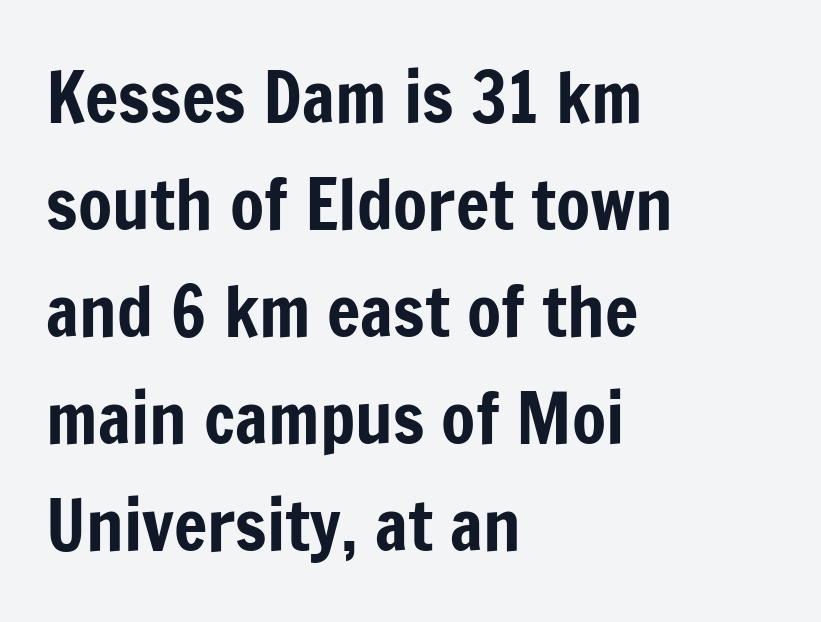
Plain, unruled lines of type. Do the letters lean? They stand straight. This is sans-serif lettering, the kind often seen on screens and signage. Normally led — the rows are evenly, conventionally spaced.
